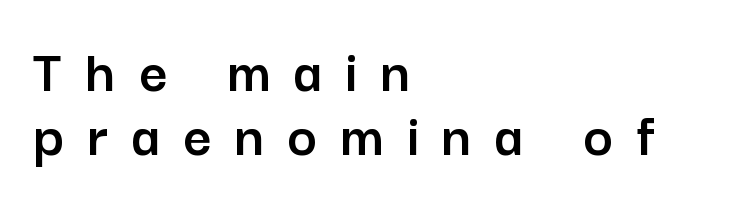
Q: Is the text italic (slanted)? A: No, it is upright.
Q: Is the typeface a serif or a sans-serif typeface? A: Sans-serif.
Q: Is the text underlined? A: No.
Q: How is the paragraph aligned? A: Left-aligned.
Q: Is the spacing between letters normal or unusually wide? A: Unusually wide.
Q: Is the spacing between lines tight, normal or loose? A: Tight.
Q: Width (condensed, normal, or wide)? A: Normal.
Q: Stroke contrast? A: Low.
Q: x-height? A: Medium.
Q: Monospaced? A: No.
